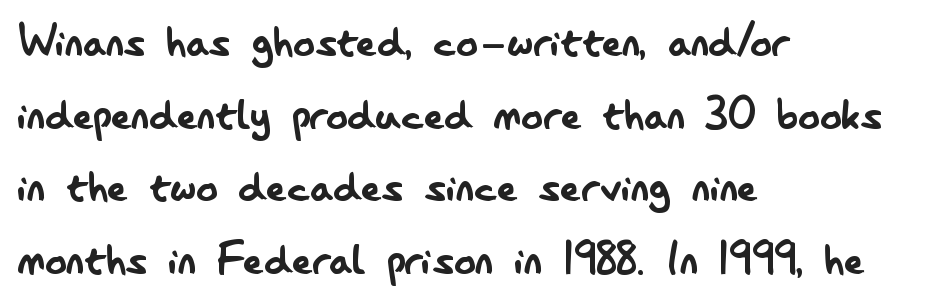
Q: Is the text bold? A: No.
Q: Is the text italic (slanted)? A: No, it is upright.
Q: Is the typeface a serif or a sans-serif typeface? A: Sans-serif.
Q: Is the text underlined? A: No.
Q: How is the paragraph aligned? A: Left-aligned.
Q: Is the spacing between letters normal or unusually wide? A: Normal.
Q: Is the spacing between lines tight, normal or loose? A: Normal.
Q: Width (condensed, normal, or wide)? A: Condensed.
Q: Stroke contrast? A: Low.
Q: x-height? A: Small.
Q: Monospaced? A: No.
